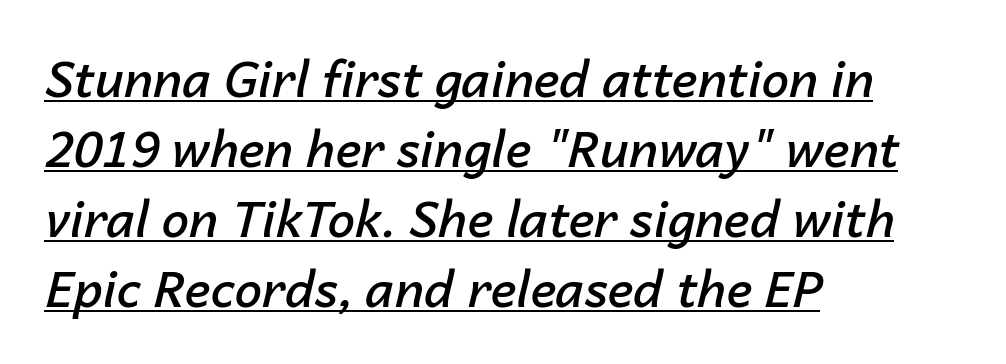
Characters are canted at an angle relative to the baseline's perpendicular. This sample is left-justified, so line endings fall wherever the words run out. Every letter is mildly thick-stroked: semibold rather than bold. The face used here is proportionally spaced, like ordinary book or web type.
